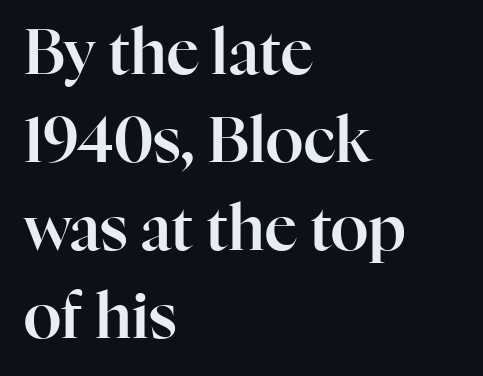
Visually the block forms a straight wall on the left and a jagged coastline on the right. Characters remain perfectly vertical along every line. Underline: absent. You could not count columns in this text — the font is proportionally spaced. The letterforms sit shoulder to shoulder at normal distance.
